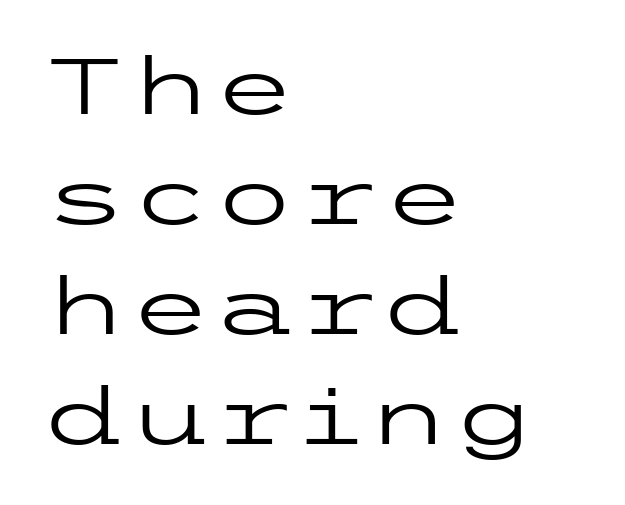
{"serif": "no", "italic": "no", "bold": "no", "weight": "regular", "width": "wide", "stroke_contrast": "low", "x_height": "medium", "underline": "no", "align": "left", "line_spacing": "normal", "line_spacing_ratio": 1.43, "letter_spacing": "normal", "letter_spacing_em": 0.0, "glyph_px": 77}
